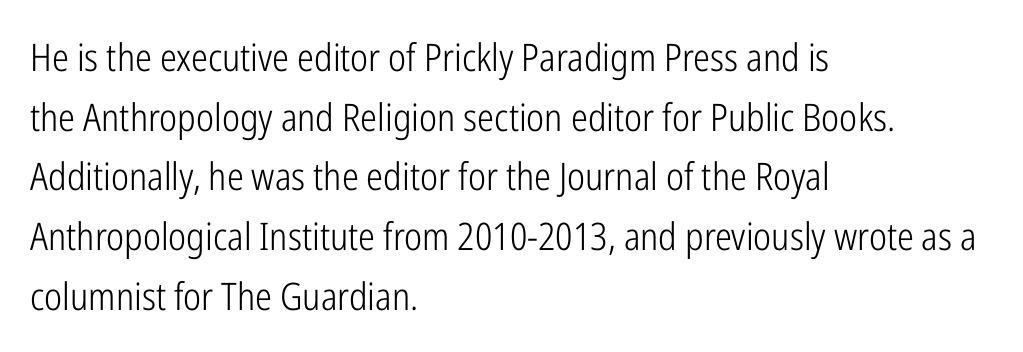
Q: Is the text bold? A: No.
Q: Is the text italic (slanted)? A: No, it is upright.
Q: Is the typeface a serif or a sans-serif typeface? A: Sans-serif.
Q: Is the text underlined? A: No.
Q: How is the paragraph aligned? A: Left-aligned.
Q: Is the spacing between letters normal or unusually wide? A: Normal.
Q: Is the spacing between lines tight, normal or loose? A: Normal.
Q: Width (condensed, normal, or wide)? A: Condensed.
Q: Stroke contrast? A: Low.
Q: x-height? A: Medium.
Q: Monospaced? A: No.
